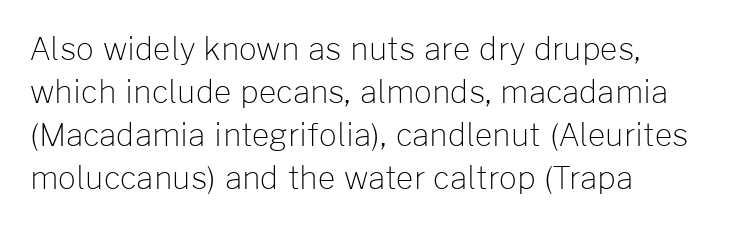
Q: Is the text bold? A: No.
Q: Is the text italic (slanted)? A: No, it is upright.
Q: Is the typeface a serif or a sans-serif typeface? A: Sans-serif.
Q: Is the text underlined? A: No.
Q: How is the paragraph aligned? A: Left-aligned.
Q: Is the spacing between letters normal or unusually wide? A: Normal.
Q: Is the spacing between lines tight, normal or loose? A: Normal.
Q: Width (condensed, normal, or wide)? A: Normal.
Q: Stroke contrast? A: Low.
Q: x-height? A: Medium.
Q: Monospaced? A: No.
